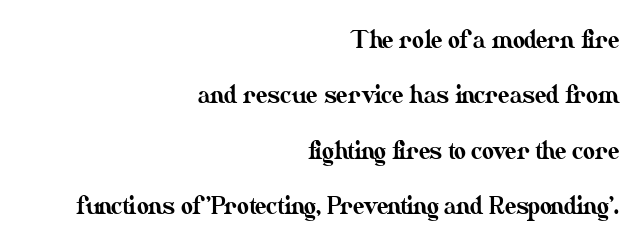
Q: Is the text italic (slanted)? A: No, it is upright.
Q: Is the text underlined? A: No.
Q: How is the paragraph aligned? A: Right-aligned.
Q: Is the spacing between letters normal or unusually wide? A: Normal.
Q: Is the spacing between lines tight, normal or loose? A: Loose.
